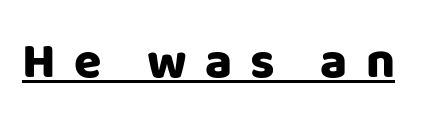
{"serif": "no", "italic": "no", "bold": "yes", "weight": "heavy", "width": "normal", "stroke_contrast": "low", "x_height": "large", "monospaced": "no", "underline": "yes", "letter_spacing": "wide", "letter_spacing_em": 0.36, "glyph_px": 50}
